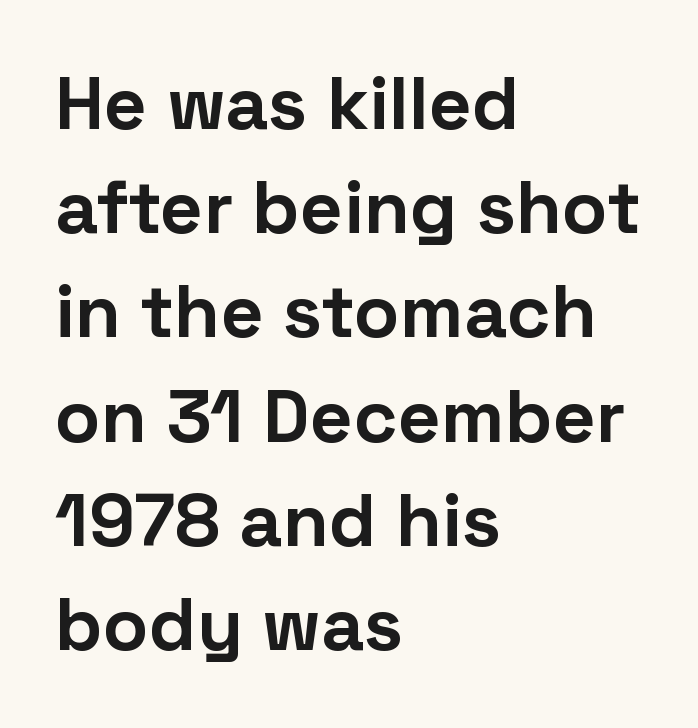
{"serif": "no", "italic": "no", "bold": "yes", "weight": "bold", "width": "normal", "stroke_contrast": "low", "x_height": "medium", "monospaced": "no", "underline": "no", "align": "left", "line_spacing": "normal", "line_spacing_ratio": 1.39, "letter_spacing": "normal", "letter_spacing_em": 0.0, "glyph_px": 75}
